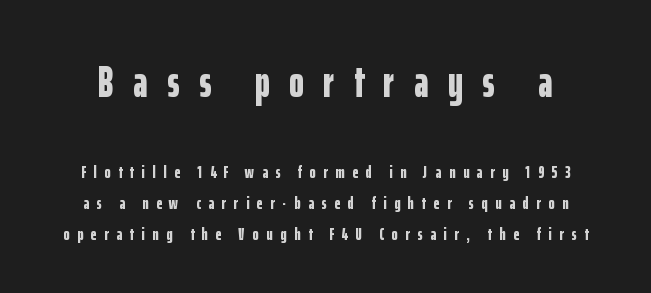
{"serif": "no", "italic": "no", "bold": "yes", "weight": "bold", "width": "condensed", "stroke_contrast": "low", "x_height": "medium", "monospaced": "no", "underline": "no", "line_spacing": "normal", "line_spacing_ratio": 1.7, "letter_spacing": "wide", "letter_spacing_em": 0.43, "larger_block": "first", "size_ratio": 2.5, "glyph_px": 45}
